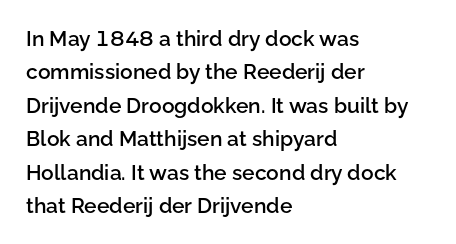
The image shows 21 px text type, upright; set left-aligned, normal line spacing (1.59x), normal letter spacing, not underlined.
